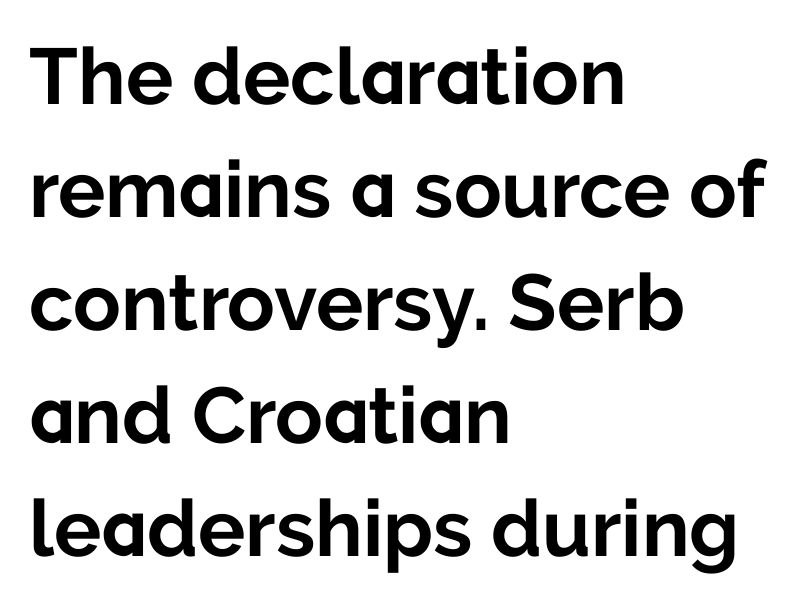
How heavy is the stroke? Heavy — this is a bold. The letters advance in unequal steps, a hallmark of proportional type. Check where the strokes stop: nothing finishes them off — pure sans. The lettering stays uniformly vertical, giving the passage a roman look. One glance says typical: line gaps are just what's usual.
